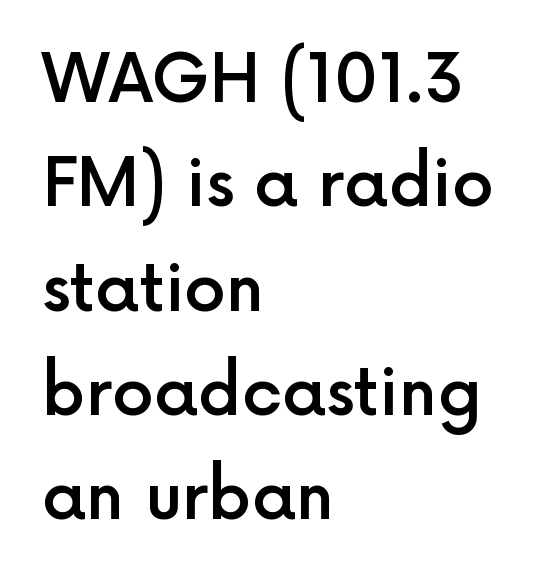
Normally led — the rows are evenly, conventionally spaced. The type is set solid horizontally, with unmodified tracking. This is moderately heavy type, rendered in semibold. The characters display no serif detailing; their extremities are plain.
